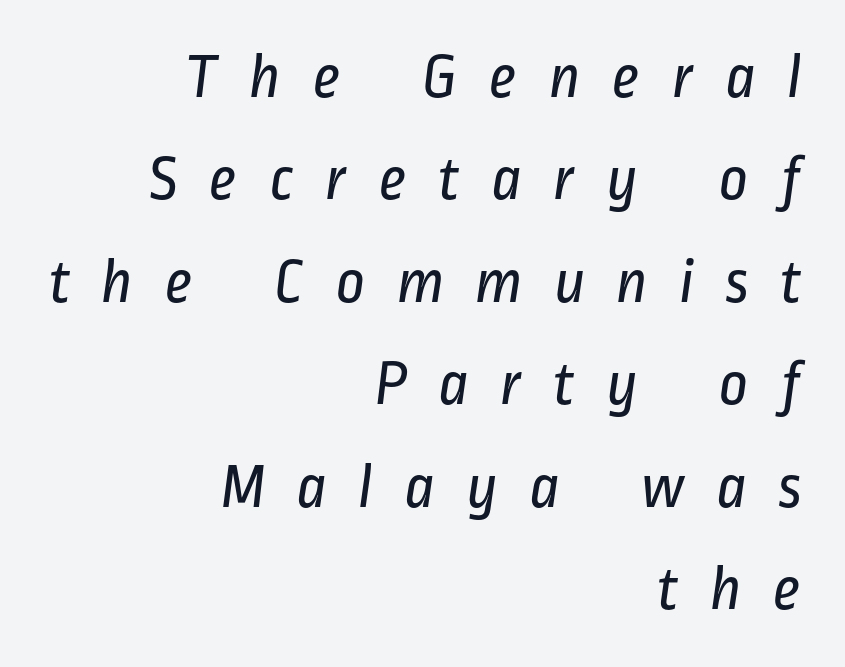
The image shows 64 px regular-weight, condensed sans-serif type; set right-aligned, normal line spacing (1.6x), unusually wide letter spacing (+0.48 em), not underlined; low stroke contrast and a medium x-height.
